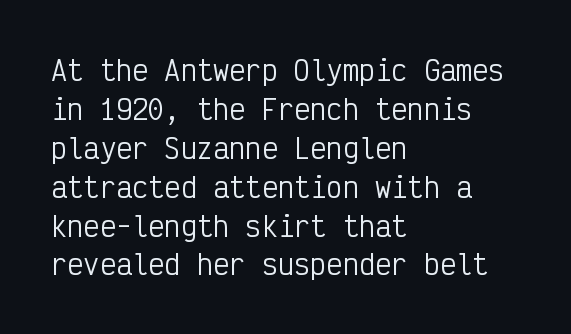
{"italic": "no", "bold": "no", "underline": "no", "align": "left", "line_spacing": "normal", "line_spacing_ratio": 1.44, "letter_spacing": "normal", "letter_spacing_em": 0.0, "glyph_px": 27}
